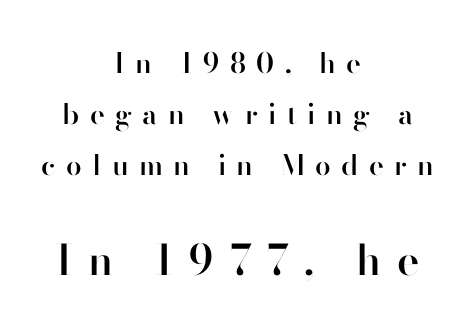
Q: Is the text bold? A: Semi-bold.
Q: Is the text italic (slanted)? A: No, it is upright.
Q: Is the typeface a serif or a sans-serif typeface? A: Sans-serif.
Q: Is the text underlined? A: No.
Q: How is the paragraph aligned? A: Centered.
Q: Is the spacing between letters normal or unusually wide? A: Unusually wide.
Q: Which block of text is set in a larger size, the first (top) or the second (bottom)? A: The second (bottom) one.
Q: Width (condensed, normal, or wide)? A: Normal.
Q: Stroke contrast? A: High.
Q: x-height? A: Small.
Q: Monospaced? A: No.
